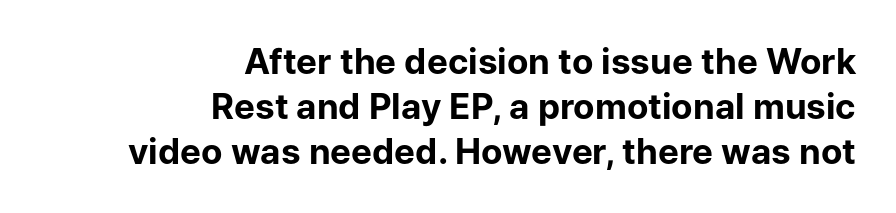
{"serif": "no", "italic": "no", "bold": "yes", "weight": "bold", "width": "normal", "stroke_contrast": "low", "x_height": "medium", "monospaced": "no", "underline": "no", "align": "right", "line_spacing": "normal", "line_spacing_ratio": 1.28, "letter_spacing": "normal", "letter_spacing_em": 0.0, "glyph_px": 35}
